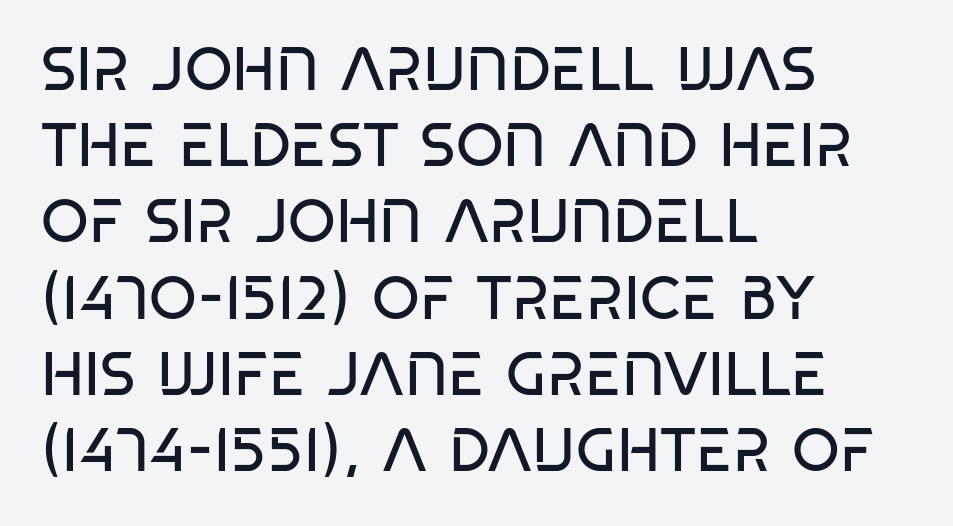
The image shows 61 px regular-weight, condensed sans-serif type; set left-aligned, normal line spacing (1.25x), normal letter spacing, not underlined; low stroke contrast and a large x-height.
